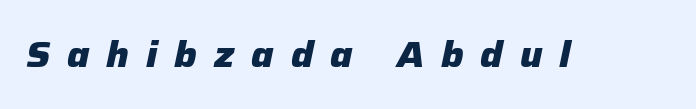
Q: Is the text bold? A: Yes.
Q: Is the text italic (slanted)? A: Yes, it leans right by about 12 degrees.
Q: Is the text underlined? A: No.
Q: Is the spacing between letters normal or unusually wide? A: Unusually wide.
Q: Width (condensed, normal, or wide)? A: Normal.
Q: Stroke contrast? A: Low.
Q: x-height? A: Medium.
Q: Monospaced? A: No.
